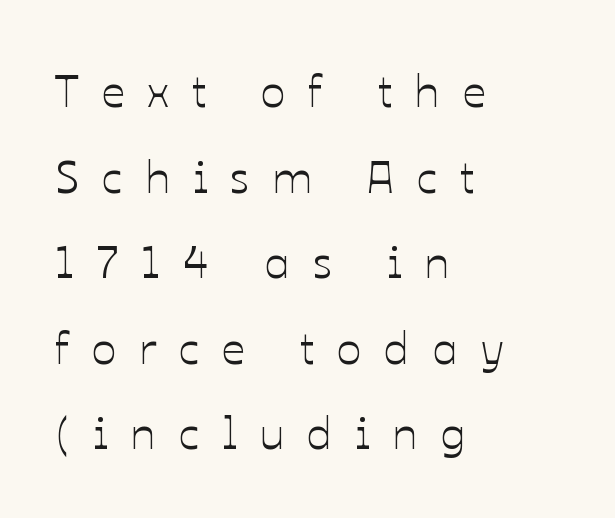
Q: Is the text italic (slanted)? A: No, it is upright.
Q: Is the text underlined? A: No.
Q: How is the paragraph aligned? A: Left-aligned.
Q: Is the spacing between letters normal or unusually wide? A: Unusually wide.
Q: Width (condensed, normal, or wide)? A: Normal.
Q: Stroke contrast? A: Low.
Q: x-height? A: Medium.
Q: Monospaced? A: No.
